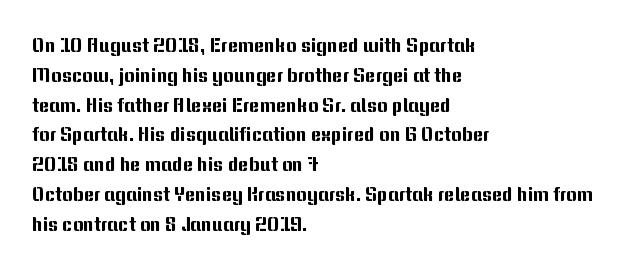
{"italic": "no", "underline": "no", "align": "left", "line_spacing": "normal", "line_spacing_ratio": 1.49, "letter_spacing": "normal", "letter_spacing_em": 0.0, "glyph_px": 20}
